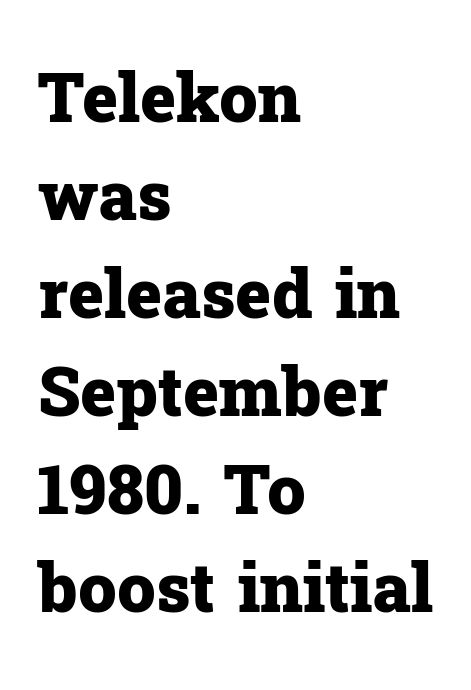
Anything drawn beneath the words? Only blank space. Baseline-to-baseline distance is the conventional proportion of letter height. Varying glyph widths throughout — classic text-font behaviour. I'd describe the lettering as bold — thick and assertive. If you drew a line through each stem, it would be perfectly vertical.
